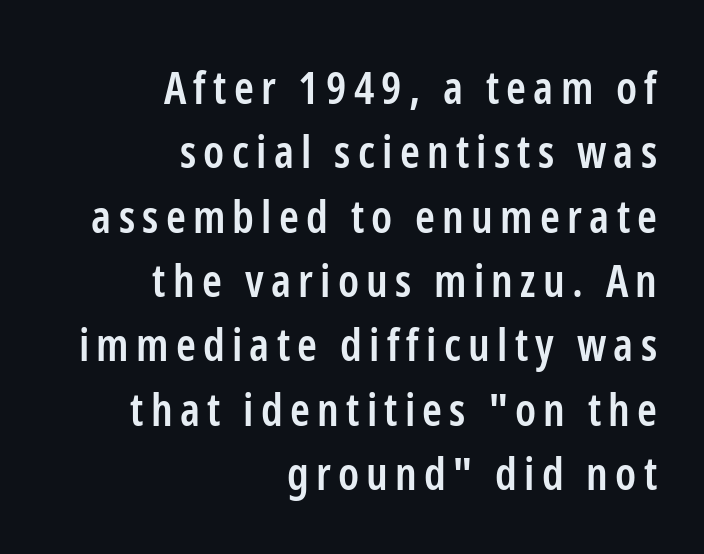
Q: Is the text bold? A: Semi-bold.
Q: Is the text italic (slanted)? A: No, it is upright.
Q: Is the typeface a serif or a sans-serif typeface? A: Sans-serif.
Q: Is the text underlined? A: No.
Q: How is the paragraph aligned? A: Right-aligned.
Q: Is the spacing between lines tight, normal or loose? A: Normal.
Q: Width (condensed, normal, or wide)? A: Condensed.
Q: Stroke contrast? A: Low.
Q: x-height? A: Medium.
Q: Monospaced? A: No.
